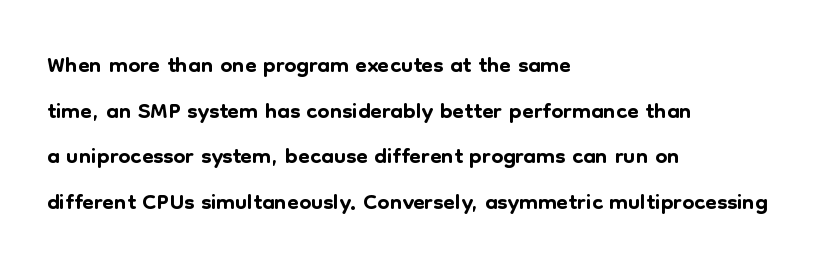
In terms of letterform style, serifs are entirely absent. These lines are set flush left with a ragged right edge. Baseline-to-baseline distance is the conventional proportion of letter height. Honestly, there is no underline to notice here at all. This sample uses an upright cut, with every glyph sitting square on the baseline.
